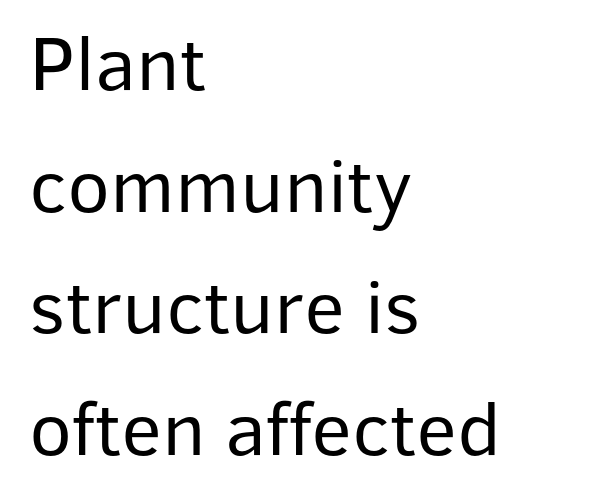
{"serif": "no", "italic": "no", "bold": "no", "weight": "regular", "width": "normal", "stroke_contrast": "low", "x_height": "medium", "monospaced": "no", "underline": "no", "align": "left", "line_spacing": "normal", "line_spacing_ratio": 1.54, "letter_spacing": "normal", "letter_spacing_em": 0.0, "glyph_px": 79}
